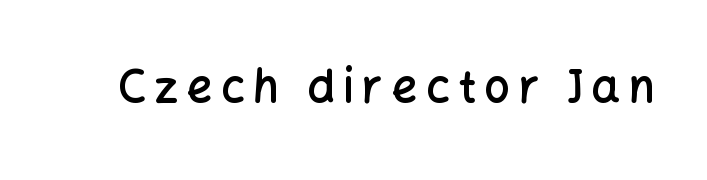
{"serif": "no", "italic": "no", "bold": "semi", "weight": "semibold", "width": "normal", "stroke_contrast": "low", "x_height": "medium", "monospaced": "no", "underline": "no", "glyph_px": 45}
